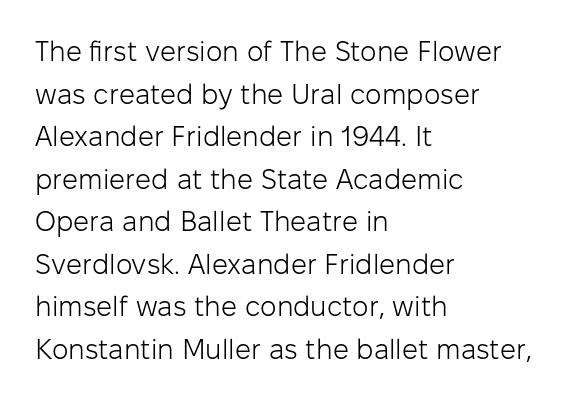
This sample is left-justified, so line endings fall wherever the words run out. The letters sit at their default tracking, neither squeezed nor spread. Do the characters align in a grid? No, the font is proportional. The line-height multiplier appears to be the usual default. Is the stroke heavy? The answer is a plain regular-or-lighter.
